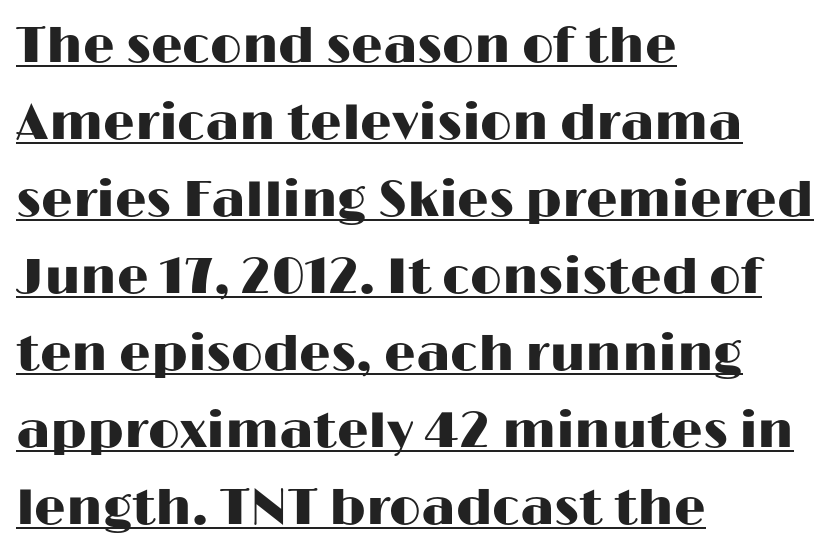
{"serif": "no", "italic": "no", "width": "wide", "stroke_contrast": "high", "x_height": "medium", "monospaced": "no", "underline": "yes", "align": "left", "line_spacing": "normal", "line_spacing_ratio": 1.54, "letter_spacing": "normal", "letter_spacing_em": 0.0, "glyph_px": 50}
